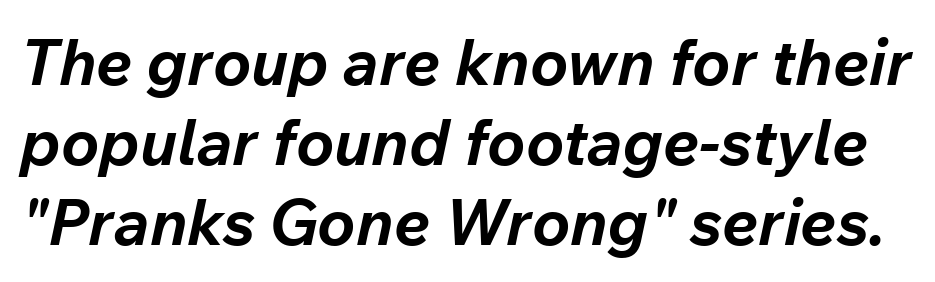
The image shows 64 px bold type, italic (leaning right); set normal line spacing (1.25x), normal letter spacing, not underlined; low stroke contrast and a medium x-height.
